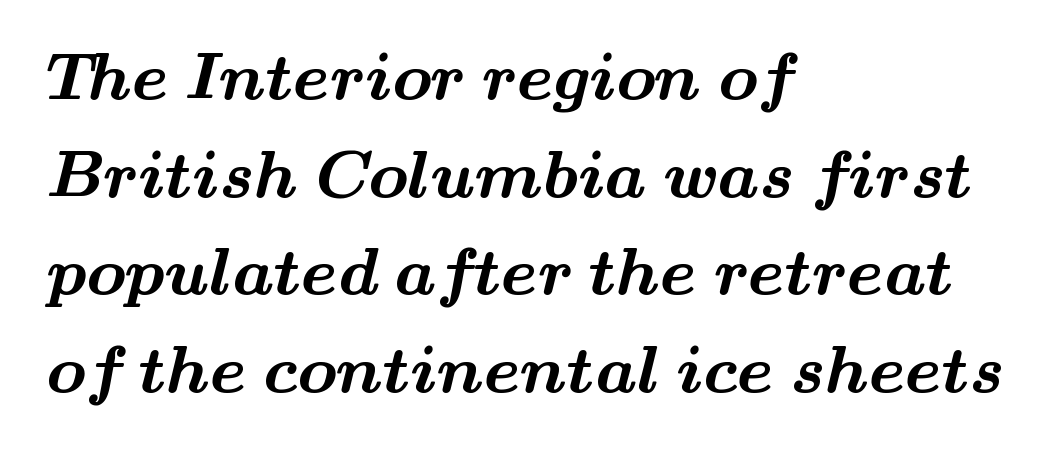
Q: Is the text bold? A: Yes.
Q: Is the typeface a serif or a sans-serif typeface? A: Serif.
Q: Is the text underlined? A: No.
Q: How is the paragraph aligned? A: Left-aligned.
Q: Is the spacing between letters normal or unusually wide? A: Normal.
Q: Is the spacing between lines tight, normal or loose? A: Normal.
Q: Width (condensed, normal, or wide)? A: Wide.
Q: Stroke contrast? A: Medium.
Q: x-height? A: Small.
Q: Monospaced? A: No.
